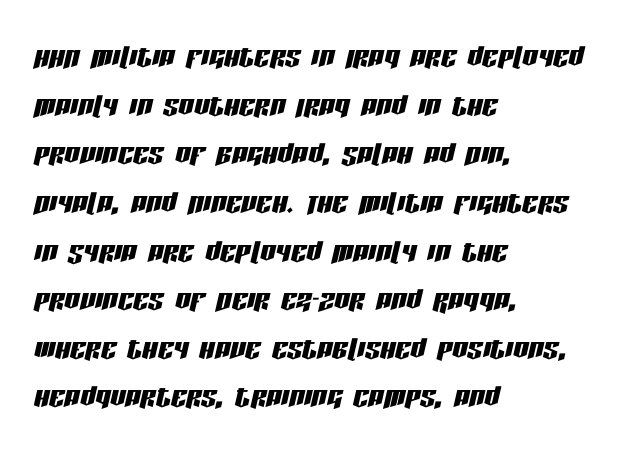
Q: Is the text italic (slanted)? A: Yes, it leans right by about 13 degrees.
Q: Is the text underlined? A: No.
Q: How is the paragraph aligned? A: Left-aligned.
Q: Is the spacing between letters normal or unusually wide? A: Normal.
Q: Is the spacing between lines tight, normal or loose? A: Normal.
Q: Width (condensed, normal, or wide)? A: Condensed.
Q: Stroke contrast? A: Low.
Q: x-height? A: Large.
Q: Monospaced? A: No.
